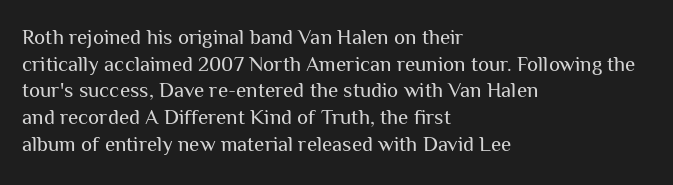
The image shows 21 px text type, upright; set left-aligned, normal line spacing (1.27x), normal letter spacing, not underlined.
